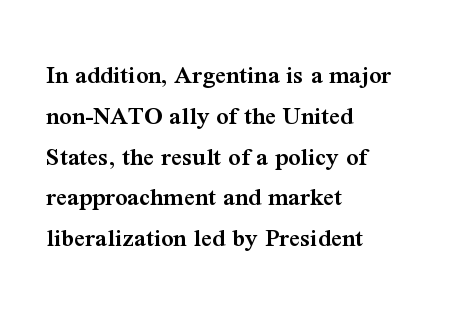
{"italic": "no", "bold": "semi", "underline": "no", "align": "left", "line_spacing": "normal", "line_spacing_ratio": 1.51, "letter_spacing": "normal", "letter_spacing_em": 0.0, "glyph_px": 27}
